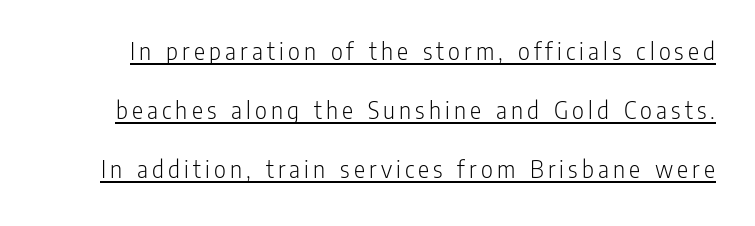
How would I describe the line gaps? Wide and relaxed. This is the regular roman posture of the typeface. A rule runs beneath these lines of type. On a weight scale, this lands at 450 or below.
